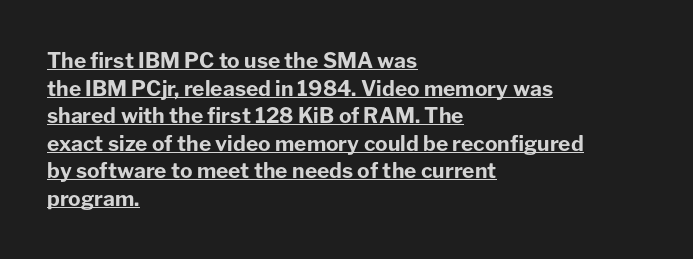
If you drew a line through each stem, it would be perfectly vertical. The specimen includes a rule beneath the text block's lines. Thick stems and heavy bowls — unmistakably bold. Typeset ragged right — the left edge is the straight one. The lines sit at an ordinary, default distance from one another. A typesetter would call this zero additional tracking.
